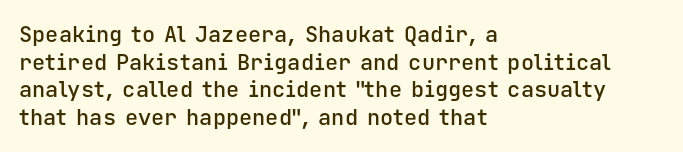
The image shows 22 px text type, upright; set left-aligned, normal line spacing (1.26x), normal letter spacing, not underlined.
